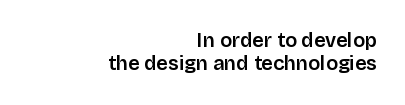
{"italic": "no", "underline": "no", "align": "right", "line_spacing_ratio": 1.17, "letter_spacing": "normal", "letter_spacing_em": 0.0, "glyph_px": 20}
